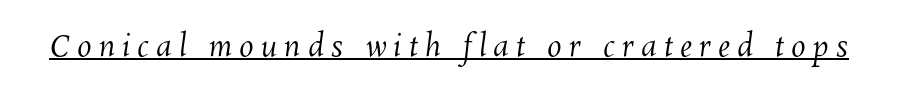
Check the space under the baseline: a stroke is drawn there. Inter-character spacing is expanded well beyond the font's built-in metrics. Varying glyph widths throughout — classic text-font behaviour. No letter is thick-stroked: the sample isn't bold.
